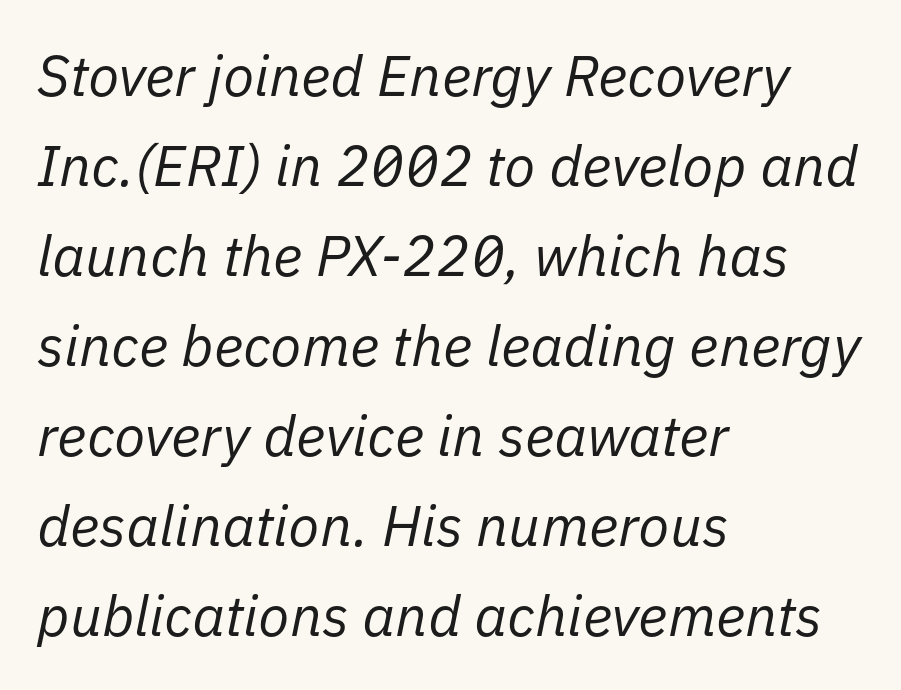
Is the stroke heavy? The answer is a plain regular-or-lighter. The passage shown stacks its lines at a standard gap. The text block is weighted toward the left margin, trailing off unevenly rightward. Look at the tracking — it's just the regular setting, nothing added. Tall strokes in this sample are angled rather than plumb.
